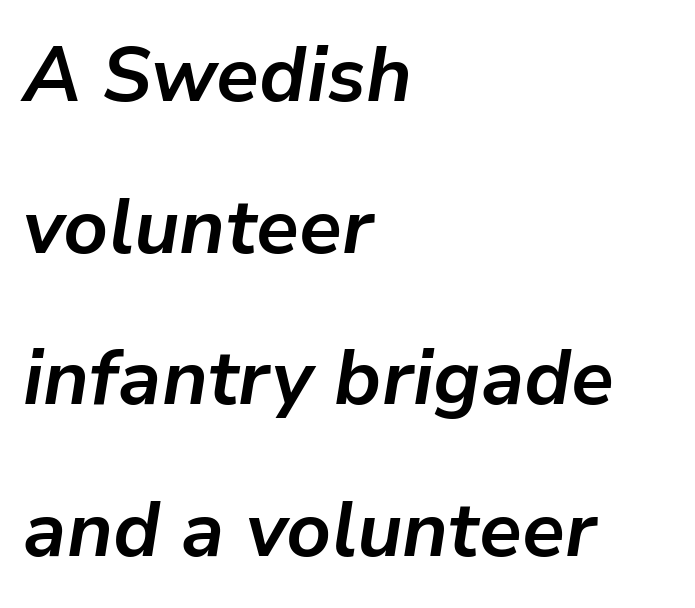
The image shows 77 px bold type, italic (leaning right); set left-aligned, loose line spacing (1.97x), normal letter spacing, not underlined; low stroke contrast and a medium x-height.
